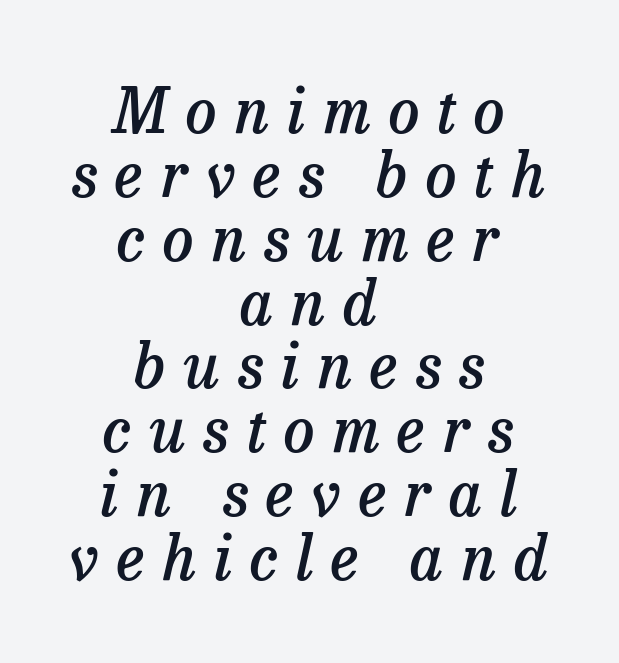
The specimen reads as italic at a glance. A serif font was chosen for this passage. Each new line begins almost immediately beneath the previous one. The passage shown has open, widely tracked lettering throughout. If you folded the block vertically in half, each line would mirror itself in length. Varying glyph widths throughout — classic text-font behaviour.
